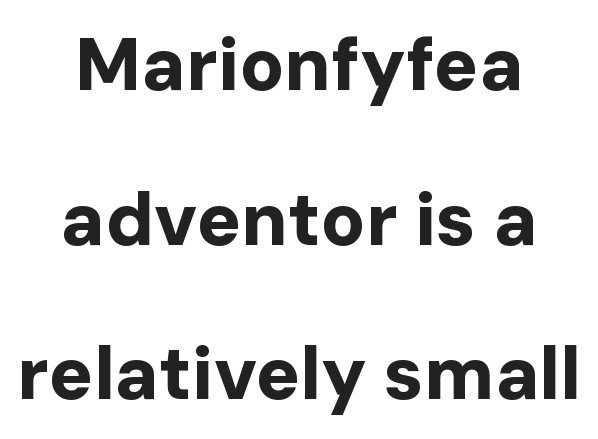
The image shows 74 px bold sans-serif type, upright; set centered, loose line spacing (2.09x), normal letter spacing, not underlined; low stroke contrast and a medium x-height.
